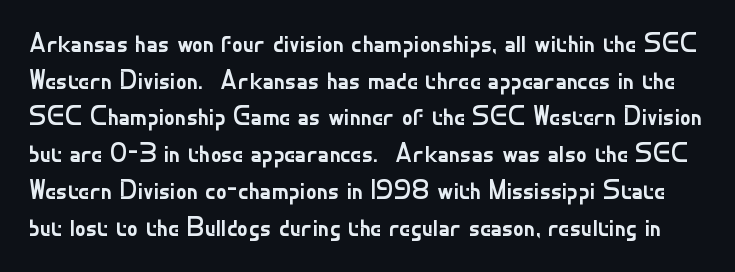
Any mark beneath the type? The region is blank. Each stroke keeps to a modest, everyday thickness or less. Regular leading. The lettering holds an erect, upright posture throughout. This sample uses plain, unmodified letter spacing.
